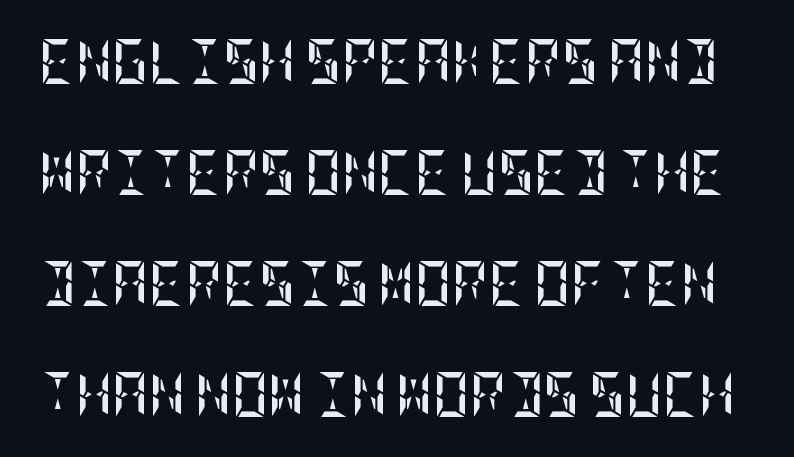
{"italic": "no", "bold": "yes", "weight": "semibold", "width": "condensed", "stroke_contrast": "low", "x_height": "large", "underline": "no", "line_spacing": "loose", "line_spacing_ratio": 2.47, "letter_spacing": "normal", "letter_spacing_em": 0.0, "glyph_px": 45}
